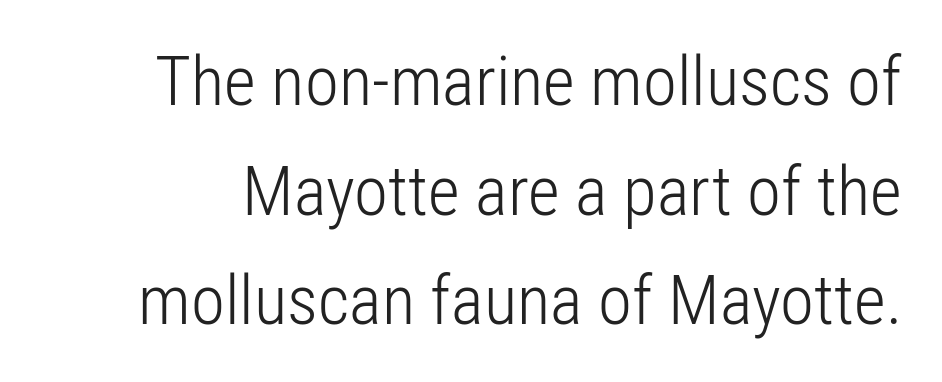
The image shows 69 px light, condensed sans-serif type, upright; set normal line spacing (1.59x), normal letter spacing, not underlined; low stroke contrast and a medium x-height.
